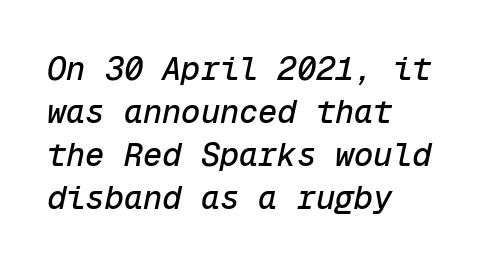
{"italic": "yes", "lean": "right", "slant_degrees": 12, "width": "normal", "stroke_contrast": "low", "x_height": "medium", "monospaced": "yes", "underline": "no", "align": "left", "line_spacing": "normal", "line_spacing_ratio": 1.34, "letter_spacing": "normal", "letter_spacing_em": 0.0, "glyph_px": 32}
